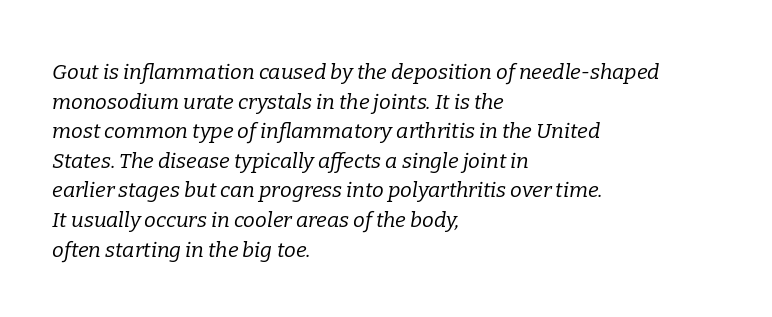
{"italic": "yes", "lean": "right", "slant_degrees": 9, "bold": "no", "underline": "no", "align": "left", "line_spacing": "normal", "line_spacing_ratio": 1.41, "letter_spacing": "normal", "letter_spacing_em": 0.0, "glyph_px": 21}
